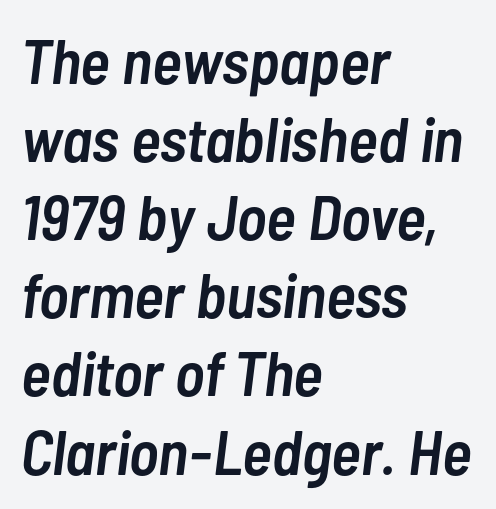
The image shows 63 px semibold, condensed type, italic (leaning right); set left-aligned, line spacing 1.24x, normal letter spacing, not underlined; low stroke contrast and a medium x-height.
